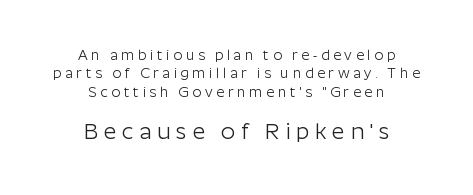
{"italic": "no", "bold": "no", "underline": "no", "align": "center", "line_spacing": "normal", "line_spacing_ratio": 1.32, "letter_spacing": "wide", "letter_spacing_em": 0.26, "larger_block": "second", "size_ratio": 1.57, "glyph_px": 22}
